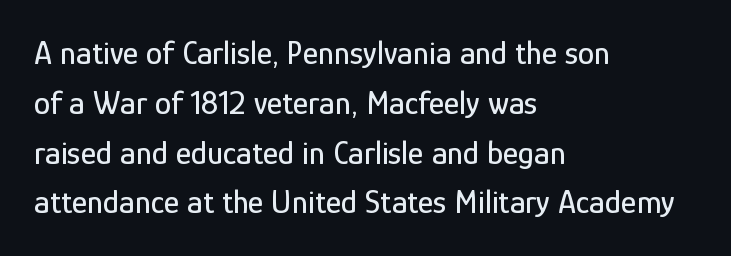
Q: Is the text italic (slanted)? A: No, it is upright.
Q: Is the typeface a serif or a sans-serif typeface? A: Sans-serif.
Q: Is the text underlined? A: No.
Q: How is the paragraph aligned? A: Left-aligned.
Q: Is the spacing between letters normal or unusually wide? A: Normal.
Q: Is the spacing between lines tight, normal or loose? A: Normal.
Q: Width (condensed, normal, or wide)? A: Condensed.
Q: Stroke contrast? A: Low.
Q: x-height? A: Medium.
Q: Monospaced? A: No.
